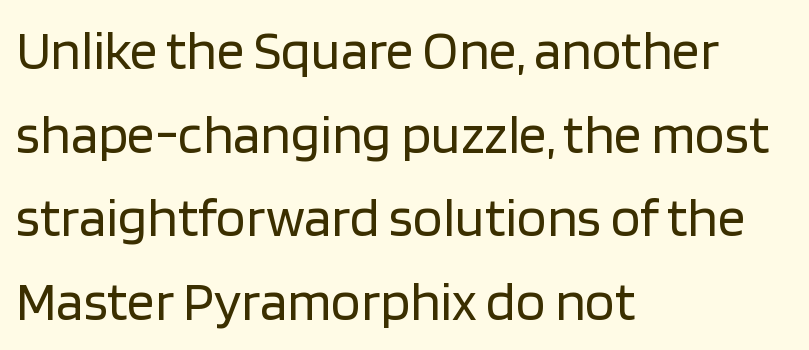
Observe the absence of serifs on each vertical stroke in this sample. The leading is moderate, giving the passage an even texture. The letterforms sit at book weight or below. Is this a fixed-width face? No — the glyphs have proportional, varying widths. Just letters on the line, the space beneath them empty.
